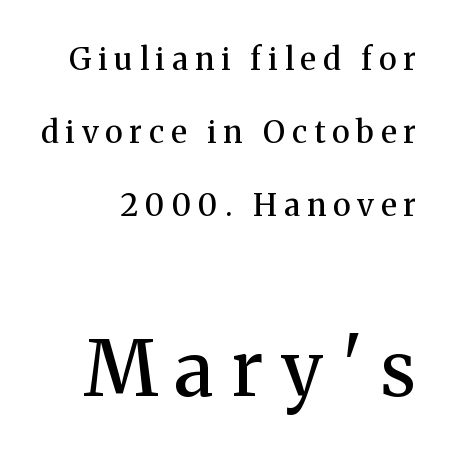
{"serif": "yes", "italic": "no", "bold": "semi", "weight": "semibold", "width": "normal", "stroke_contrast": "medium", "x_height": "medium", "monospaced": "no", "underline": "no", "line_spacing": "loose", "line_spacing_ratio": 2.36, "letter_spacing": "wide", "letter_spacing_em": 0.23, "larger_block": "second", "size_ratio": 2.48, "glyph_px": 77}
